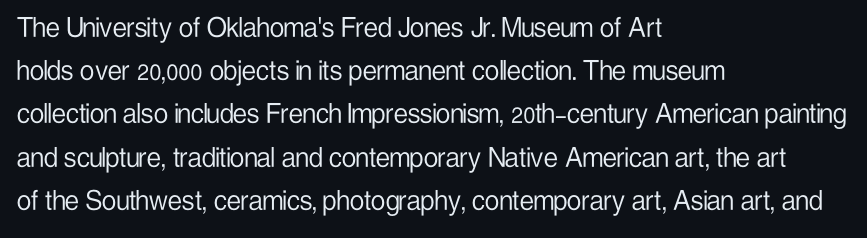
On a weight scale, this lands at 450 or below. Think of a printed novel: that variable character pitch is what you see here. A typesetter would call this zero additional tracking. Is there much room between lines? A standard amount, neither cramped nor airy. In terms of posture, this sample is upright.
